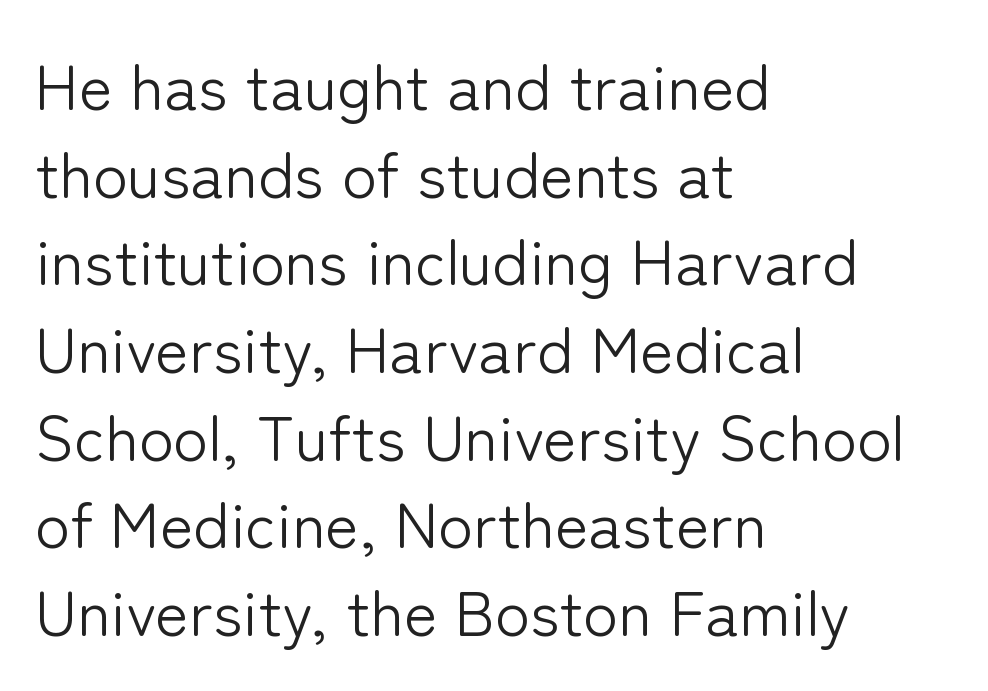
{"serif": "no", "italic": "no", "bold": "no", "weight": "light", "width": "normal", "stroke_contrast": "low", "x_height": "medium", "monospaced": "no", "underline": "no", "align": "left", "line_spacing": "normal", "line_spacing_ratio": 1.37, "letter_spacing": "normal", "letter_spacing_em": 0.0, "glyph_px": 64}
